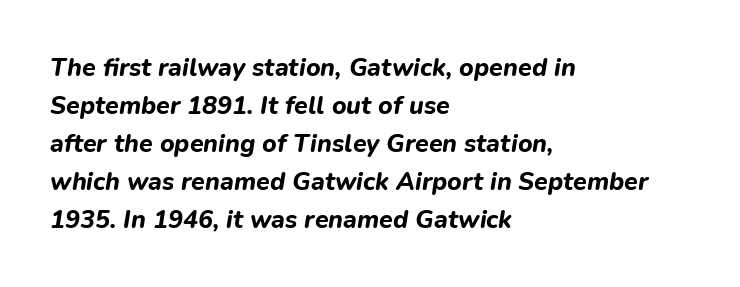
{"italic": "yes", "lean": "right", "slant_degrees": 9, "bold": "yes", "underline": "no", "align": "left", "line_spacing": "normal", "line_spacing_ratio": 1.52, "letter_spacing": "normal", "letter_spacing_em": 0.0, "glyph_px": 25}
